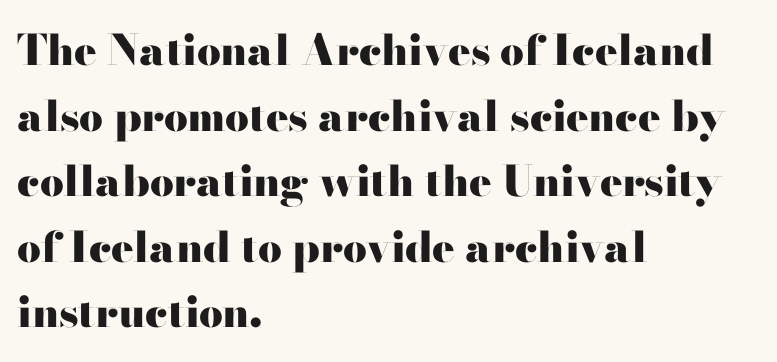
The image shows 42 px heavy, wide serif type, upright; set left-aligned, normal line spacing (1.56x), normal letter spacing, not underlined; high stroke contrast and a small x-height.
